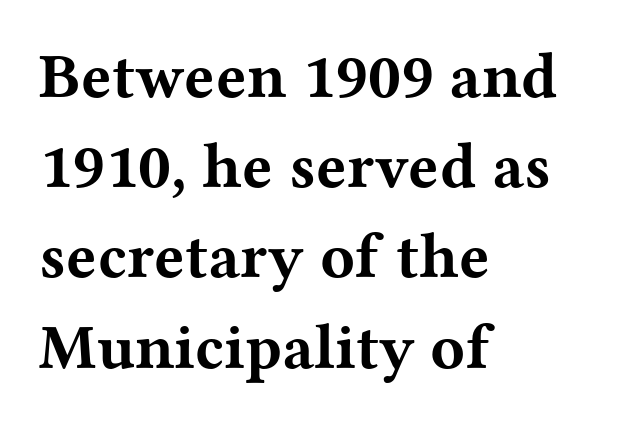
The image shows 64 px bold, wide serif type, upright; set left-aligned, normal line spacing (1.41x), normal letter spacing, not underlined; medium stroke contrast and a medium x-height.
